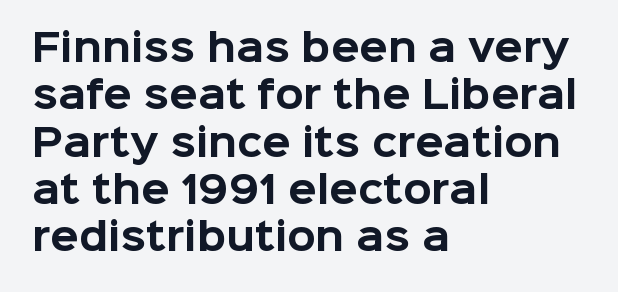
Q: Is the text bold? A: Yes.
Q: Is the text italic (slanted)? A: No, it is upright.
Q: Is the typeface a serif or a sans-serif typeface? A: Sans-serif.
Q: Is the text underlined? A: No.
Q: How is the paragraph aligned? A: Left-aligned.
Q: Is the spacing between letters normal or unusually wide? A: Normal.
Q: Is the spacing between lines tight, normal or loose? A: Normal.
Q: Width (condensed, normal, or wide)? A: Normal.
Q: Stroke contrast? A: Low.
Q: x-height? A: Medium.
Q: Monospaced? A: No.
